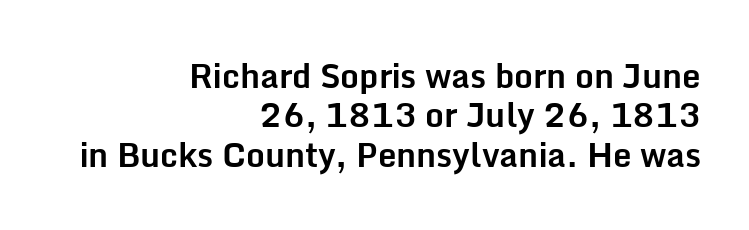
Its strokes are broad and dark, the hallmark of bold type. Upright lettering throughout. Serif or sans? Sans — the stroke terminals are bare. The passage shown is typed in a proportional face where columns would drift. Inter-character spacing is left at the font's built-in metrics. Descenders hang freely into open space.
